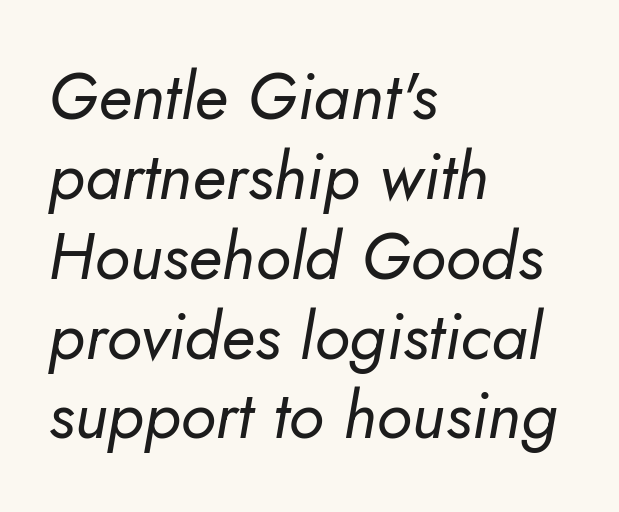
The face used here is proportionally spaced, like ordinary book or web type. A student would call this left alignment; a typographer would say flush left, rag right. Italic? Definitely — the glyphs are oblique. Unbolded letterforms with no extra heft. The specimen omits any rule beneath the text block's lines.
